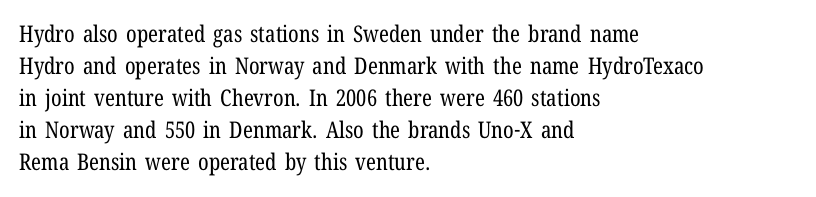
Q: Is the text bold? A: No.
Q: Is the text italic (slanted)? A: No, it is upright.
Q: Is the text underlined? A: No.
Q: How is the paragraph aligned? A: Left-aligned.
Q: Is the spacing between letters normal or unusually wide? A: Normal.
Q: Is the spacing between lines tight, normal or loose? A: Normal.
